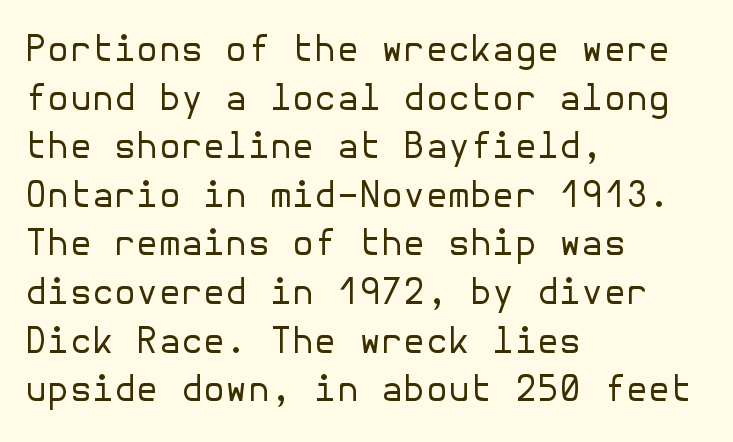
The image shows 36 px regular-weight sans-serif type, upright; set left-aligned, normal line spacing (1.35x), normal letter spacing, not underlined; low stroke contrast and a medium x-height.
